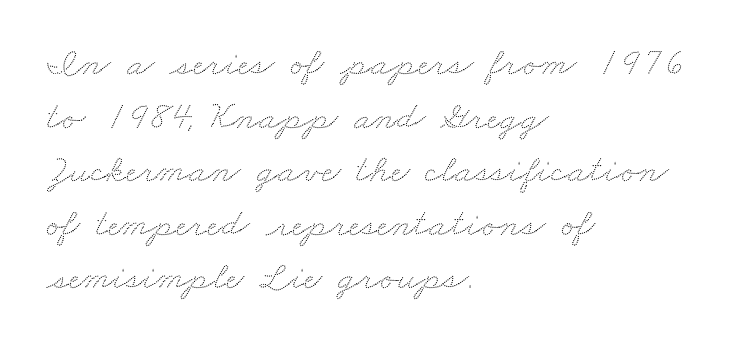
The image shows 40 px wide type; set left-aligned, normal line spacing (1.34x), normal letter spacing, not underlined; low stroke contrast and a small x-height.
